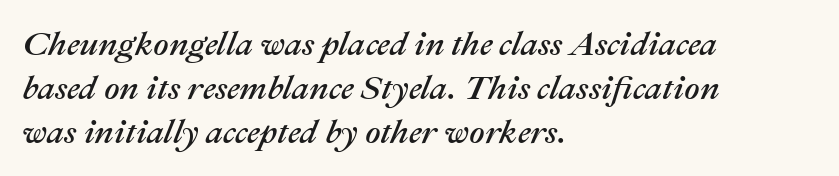
Q: Is the text italic (slanted)? A: Yes, it leans right by about 22 degrees.
Q: Is the text underlined? A: No.
Q: How is the paragraph aligned? A: Left-aligned.
Q: Is the spacing between letters normal or unusually wide? A: Normal.
Q: Is the spacing between lines tight, normal or loose? A: Normal.
Q: Width (condensed, normal, or wide)? A: Normal.
Q: Stroke contrast? A: Medium.
Q: x-height? A: Medium.
Q: Monospaced? A: No.
